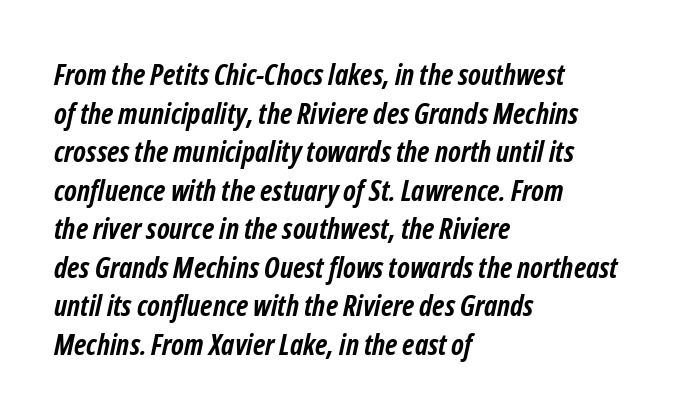
Q: Is the text bold? A: Yes.
Q: Is the text italic (slanted)? A: Yes, it leans right by about 12 degrees.
Q: Is the text underlined? A: No.
Q: How is the paragraph aligned? A: Left-aligned.
Q: Is the spacing between letters normal or unusually wide? A: Normal.
Q: Is the spacing between lines tight, normal or loose? A: Normal.
Q: Width (condensed, normal, or wide)? A: Condensed.
Q: Stroke contrast? A: Low.
Q: x-height? A: Medium.
Q: Monospaced? A: No.
